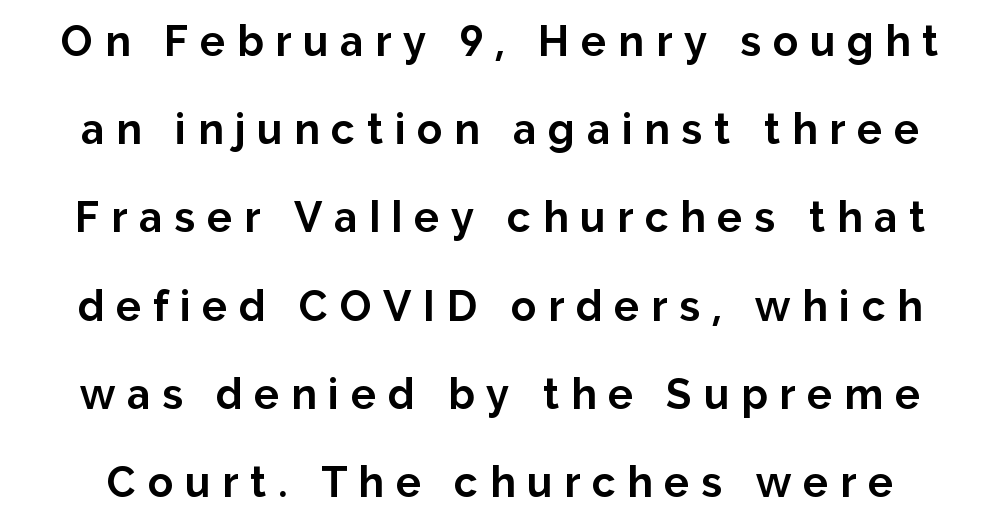
This rendering employs a face without finishing strokes, i.e., a sans-serif. Each letter keeps its own natural width here, so spacing adapts to shape. I'd describe the lettering as bold — thick and assertive. Style check: upright.
